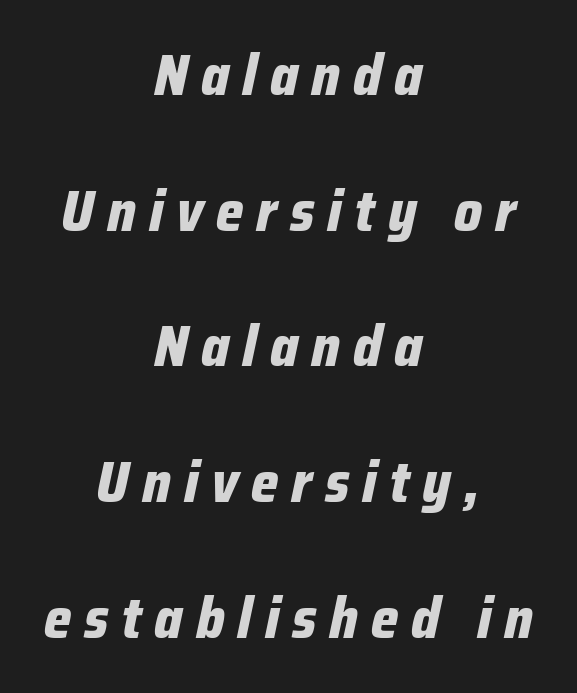
The image shows 58 px bold, condensed type, italic (leaning right); set centered, loose line spacing (2.34x), unusually wide letter spacing (+0.22 em), not underlined; low stroke contrast and a medium x-height.
